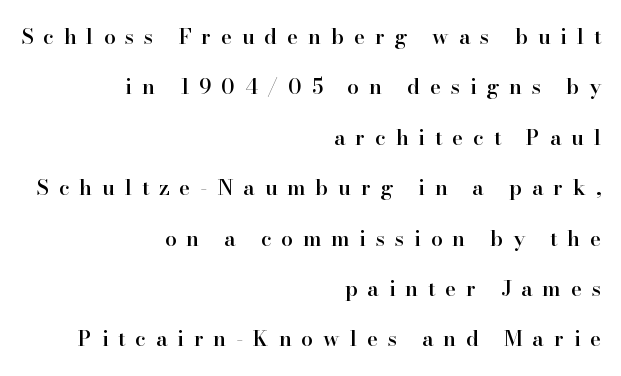
The glyphs have the mass of a demibold cut, below bold. These lines are set flush right with a ragged left edge. Upright lettering throughout. Words appear elongated and porous because spacing is wide.
